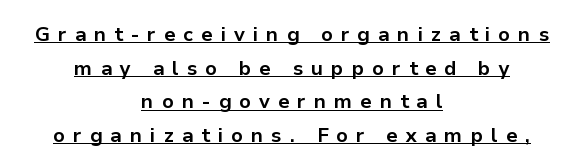
The image shows 20 px bold type, upright; set centered, normal line spacing (1.68x), unusually wide letter spacing (+0.4 em), underlined.
